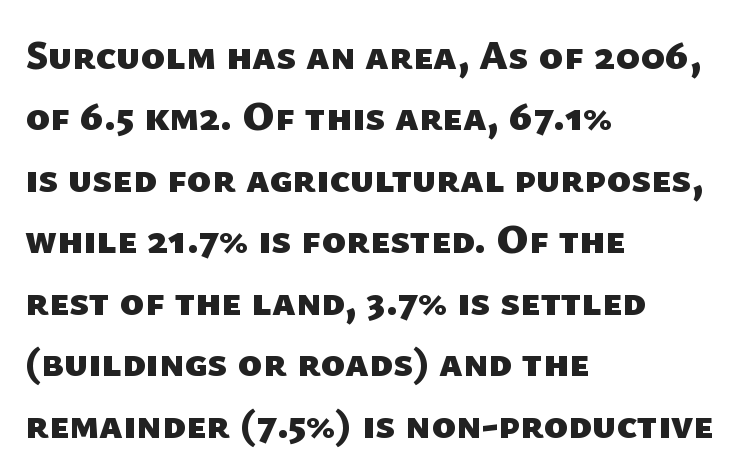
The image shows 41 px heavy sans-serif type; set left-aligned, normal line spacing (1.5x), normal letter spacing, not underlined; low stroke contrast and a medium x-height.
